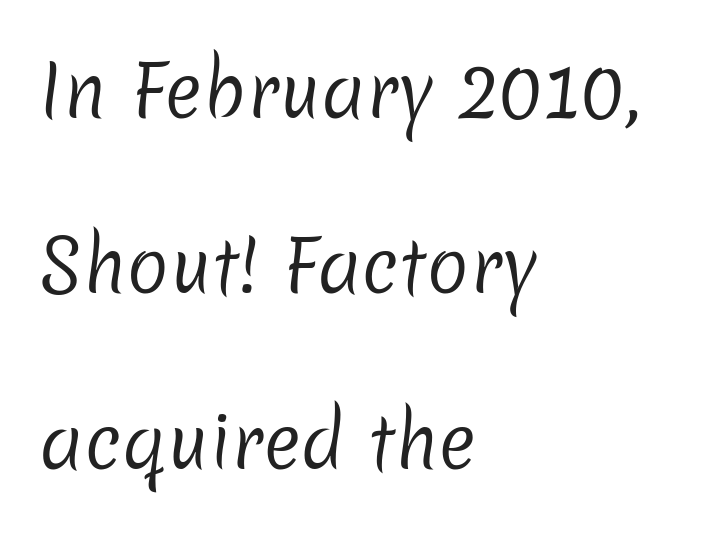
Spacing verdict: proportional, widths tailored to each character. Does extra space separate the letters? No, they use regular spacing. Note: no serifs on the glyphs. Just letters on the line, the space beneath them empty.
